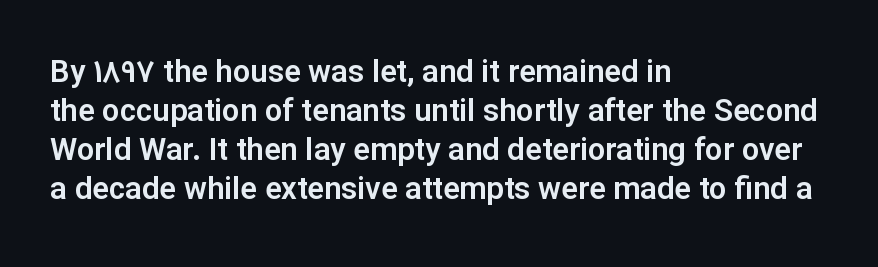
Q: Is the text italic (slanted)? A: No, it is upright.
Q: Is the typeface a serif or a sans-serif typeface? A: Sans-serif.
Q: Is the text underlined? A: No.
Q: How is the paragraph aligned? A: Left-aligned.
Q: Is the spacing between letters normal or unusually wide? A: Normal.
Q: Is the spacing between lines tight, normal or loose? A: Normal.
Q: Width (condensed, normal, or wide)? A: Normal.
Q: Stroke contrast? A: Low.
Q: x-height? A: Medium.
Q: Monospaced? A: No.
